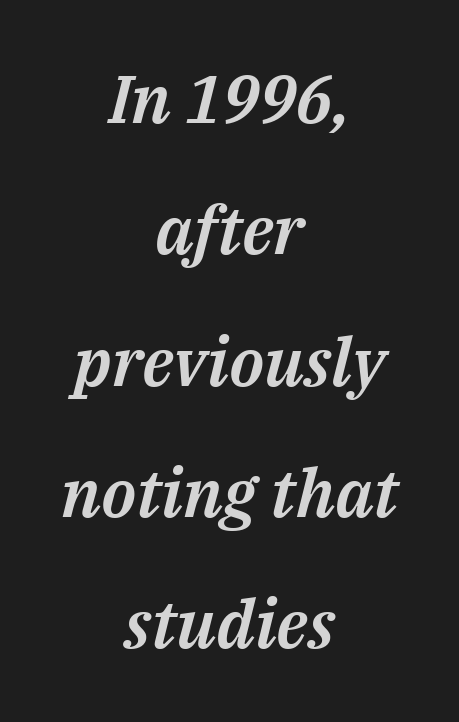
Q: Is the text italic (slanted)? A: Yes, it leans right by about 14 degrees.
Q: Is the text underlined? A: No.
Q: How is the paragraph aligned? A: Centered.
Q: Is the spacing between letters normal or unusually wide? A: Normal.
Q: Is the spacing between lines tight, normal or loose? A: Loose.
Q: Width (condensed, normal, or wide)? A: Normal.
Q: Stroke contrast? A: Medium.
Q: x-height? A: Medium.
Q: Monospaced? A: No.
